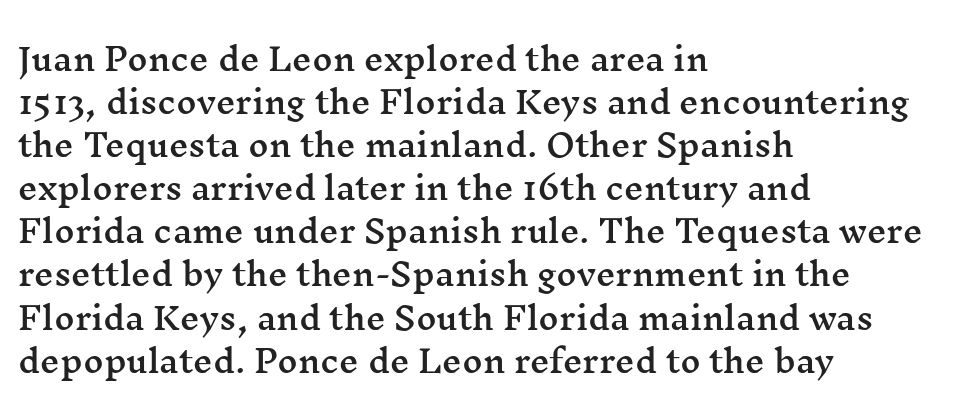
Q: Is the text italic (slanted)? A: No, it is upright.
Q: Is the typeface a serif or a sans-serif typeface? A: Serif.
Q: Is the text underlined? A: No.
Q: How is the paragraph aligned? A: Left-aligned.
Q: Is the spacing between letters normal or unusually wide? A: Normal.
Q: Is the spacing between lines tight, normal or loose? A: Normal.
Q: Width (condensed, normal, or wide)? A: Wide.
Q: Stroke contrast? A: Medium.
Q: x-height? A: Medium.
Q: Monospaced? A: No.
